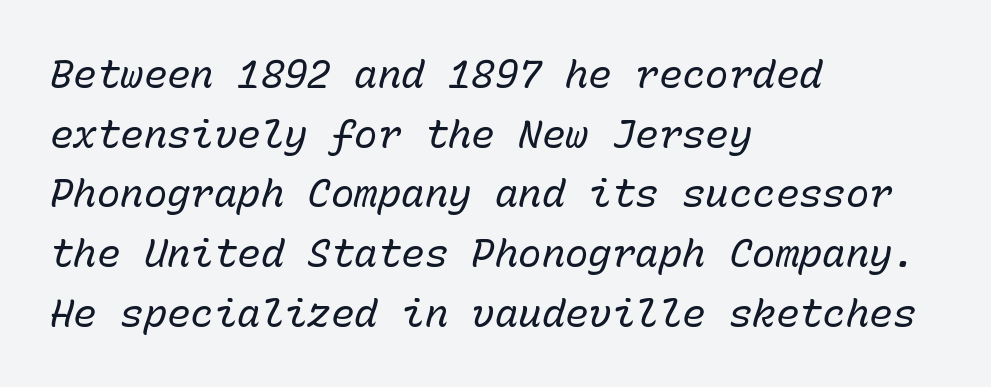
Observe the ordinary spacing: letters are neighbours, not strangers. Every character here occupies the same horizontal width, giving the sample a typewriter-like rhythm. Glance below the letters and you will spot only blank space. Heaviness? Minimal to ordinary, like unemphasized prose. If you drew a ruler down the left edge, every line would touch it. The text carries the slant typical of an italic or oblique font.
